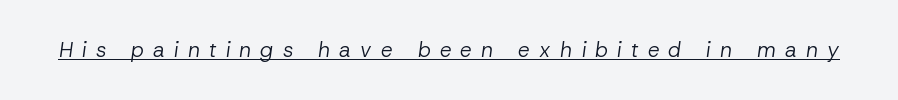
{"italic": "yes", "lean": "right", "slant_degrees": 8, "bold": "no", "underline": "yes", "letter_spacing": "wide", "letter_spacing_em": 0.44, "glyph_px": 21}
